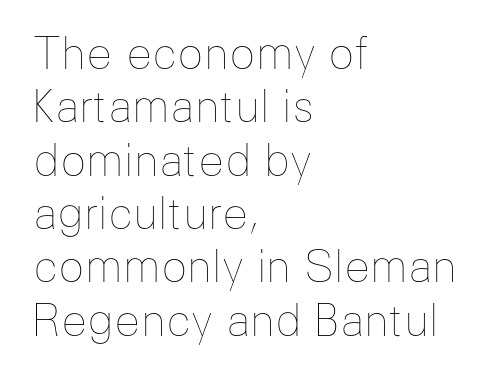
The strokes carry an ordinary text weight at most. Typeset ragged right — the left edge is the straight one. Varying glyph widths throughout — classic text-font behaviour. Designer's note — italics off, roman on. Glyph-to-glyph distance matches everyday printed text. Anything drawn beneath the words? Only blank space.
